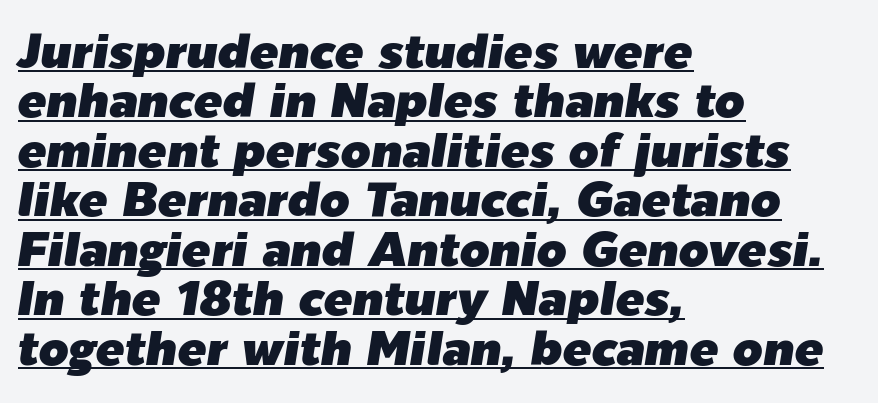
Q: Is the text italic (slanted)? A: Yes, it leans right by about 9 degrees.
Q: Is the text underlined? A: Yes.
Q: How is the paragraph aligned? A: Left-aligned.
Q: Is the spacing between letters normal or unusually wide? A: Normal.
Q: Is the spacing between lines tight, normal or loose? A: Tight.
Q: Width (condensed, normal, or wide)? A: Normal.
Q: Stroke contrast? A: Low.
Q: x-height? A: Medium.
Q: Monospaced? A: No.
